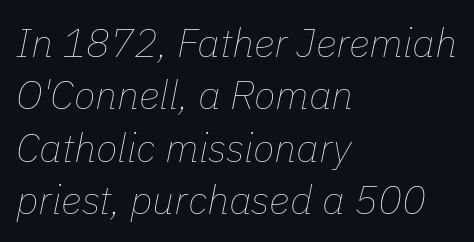
{"italic": "yes", "lean": "right", "slant_degrees": 11, "bold": "no", "weight": "thin", "width": "normal", "stroke_contrast": "low", "x_height": "medium", "monospaced": "no", "underline": "no", "align": "left", "line_spacing": "normal", "line_spacing_ratio": 1.31, "letter_spacing": "normal", "letter_spacing_em": 0.0, "glyph_px": 40}
